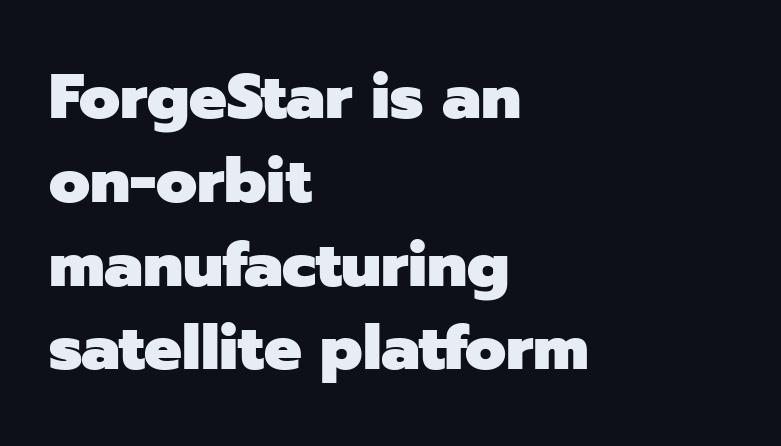
The image shows 63 px heavy sans-serif type, upright; set left-aligned, normal line spacing (1.33x), normal letter spacing, not underlined; low stroke contrast and a medium x-height.
